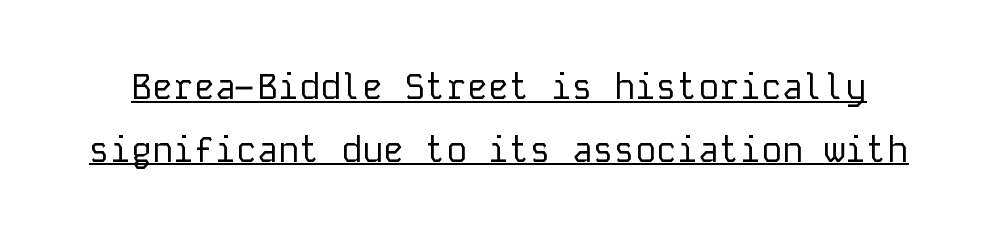
Monospaced: the letters line up in strict vertical columns. Note: no serifs on the glyphs. No chunkiness to these letters — they're not bold. This is the regular roman posture of the typeface. The gaps between neighbouring characters are ordinary and unremarkable. The string is rendered with underlining switched on.
